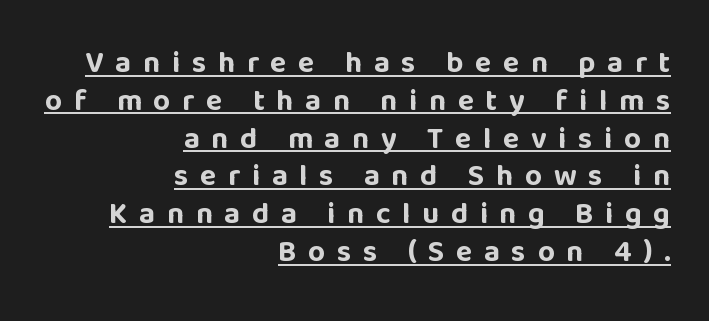
The image shows 30 px bold sans-serif type, upright; set right-aligned, normal line spacing (1.26x), unusually wide letter spacing (+0.39 em), underlined; low stroke contrast and a large x-height.
